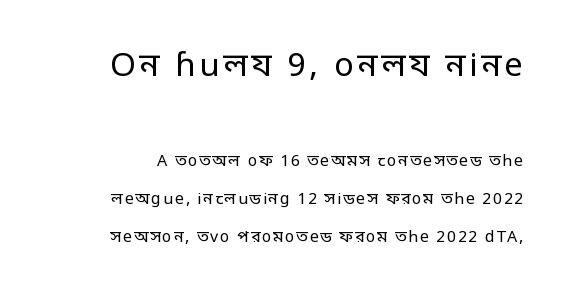
{"serif": "no", "italic": "no", "bold": "no", "weight": "regular", "width": "condensed", "stroke_contrast": "low", "monospaced": "no", "underline": "no", "line_spacing": "loose", "line_spacing_ratio": 2.4, "larger_block": "first", "size_ratio": 2.06, "glyph_px": 33}
